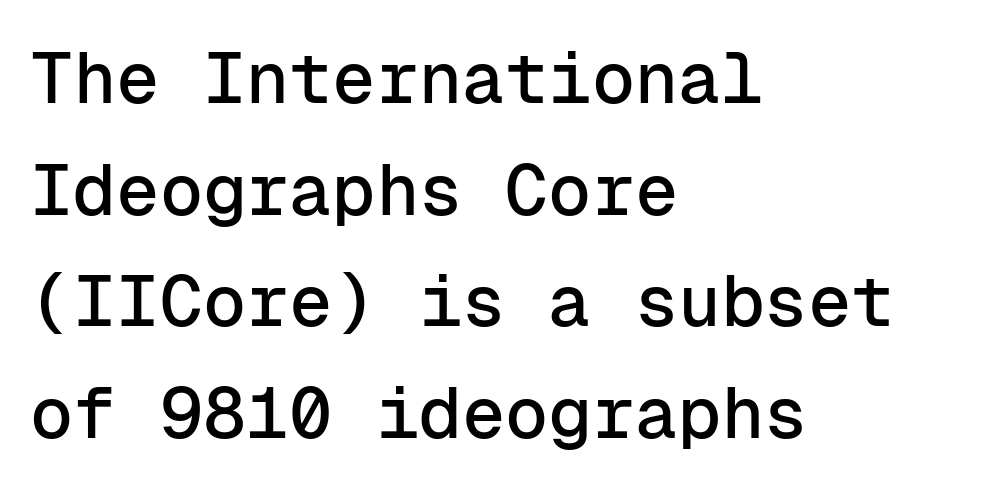
{"serif": "no", "italic": "no", "width": "normal", "stroke_contrast": "low", "x_height": "medium", "monospaced": "yes", "underline": "no", "align": "left", "line_spacing": "normal", "line_spacing_ratio": 1.55, "letter_spacing": "normal", "letter_spacing_em": 0.0, "glyph_px": 72}
